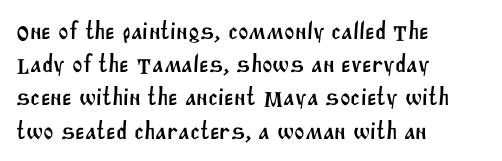
These lines stack with their left ends in a neat column. Underline: absent. How are the letters spaced? Ordinarily, with no added tracking. Baseline-to-baseline distance is the conventional proportion of letter height.
